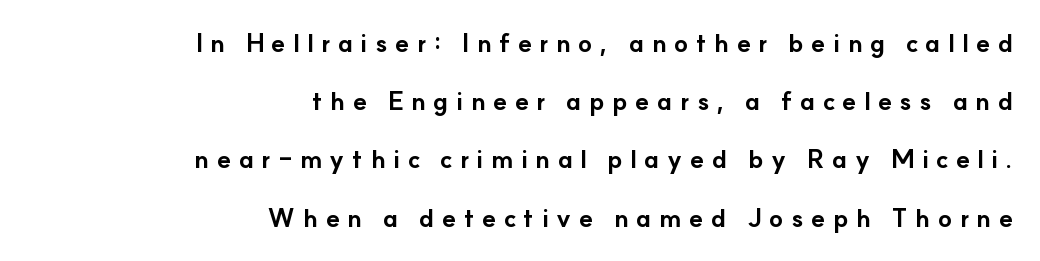
Q: Is the text bold? A: Yes.
Q: Is the text italic (slanted)? A: No, it is upright.
Q: Is the text underlined? A: No.
Q: How is the paragraph aligned? A: Right-aligned.
Q: Is the spacing between letters normal or unusually wide? A: Unusually wide.
Q: Is the spacing between lines tight, normal or loose? A: Loose.
